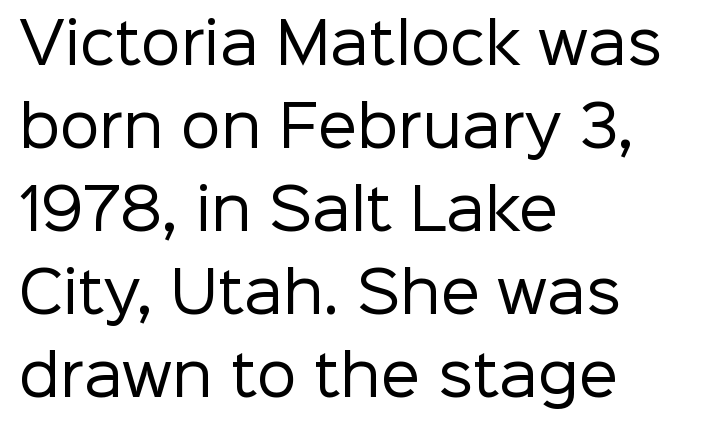
{"serif": "no", "italic": "no", "bold": "no", "weight": "regular", "width": "normal", "stroke_contrast": "low", "x_height": "medium", "monospaced": "no", "underline": "no", "align": "left", "line_spacing": "normal", "line_spacing_ratio": 1.48, "letter_spacing": "normal", "letter_spacing_em": 0.0, "glyph_px": 56}
